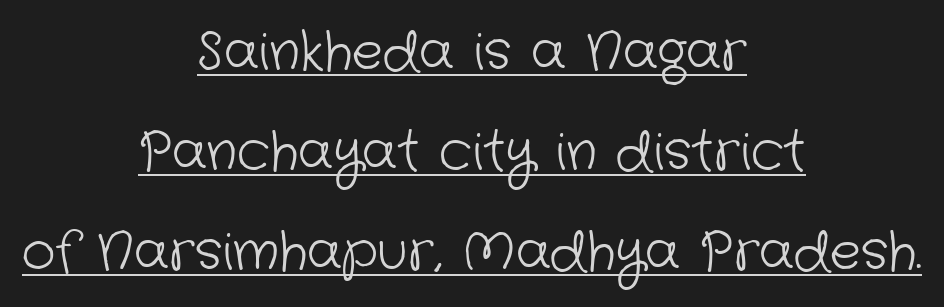
Stems here are at most as thick as an everyday book face. A continuous stroke trails under the words, as in a hyperlink. Reading down the column, the eye jumps a long way to each next line. Alignment: centered. Look at the bottom of the vertical strokes: they stop flat, with no serifs. There is no visible air inserted between adjacent glyphs.
